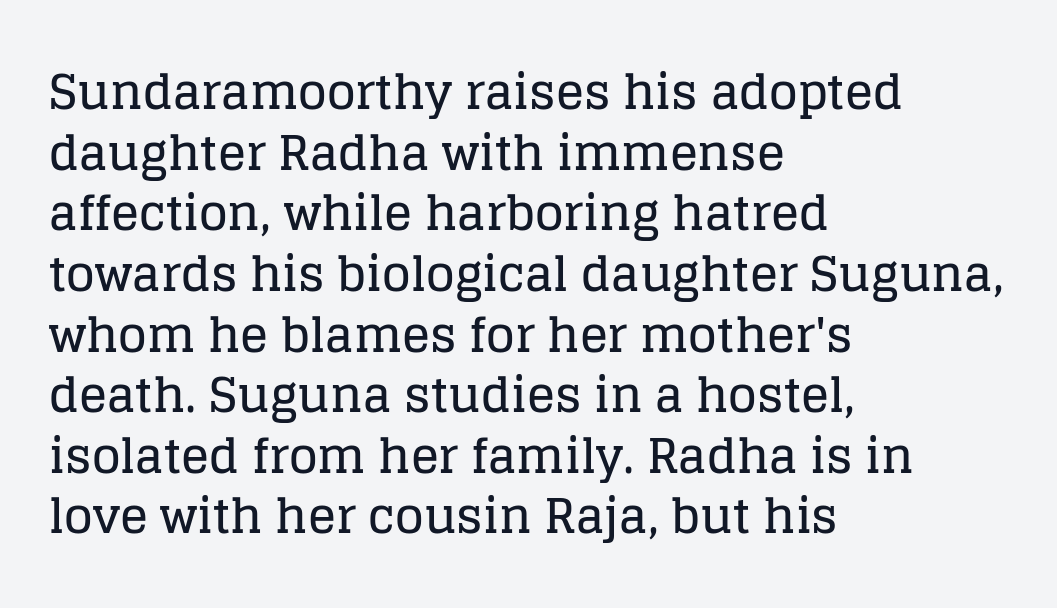
Q: Is the text italic (slanted)? A: No, it is upright.
Q: Is the typeface a serif or a sans-serif typeface? A: Serif.
Q: Is the text underlined? A: No.
Q: How is the paragraph aligned? A: Left-aligned.
Q: Is the spacing between letters normal or unusually wide? A: Normal.
Q: Is the spacing between lines tight, normal or loose? A: Normal.
Q: Width (condensed, normal, or wide)? A: Normal.
Q: Stroke contrast? A: Low.
Q: x-height? A: Large.
Q: Monospaced? A: No.
